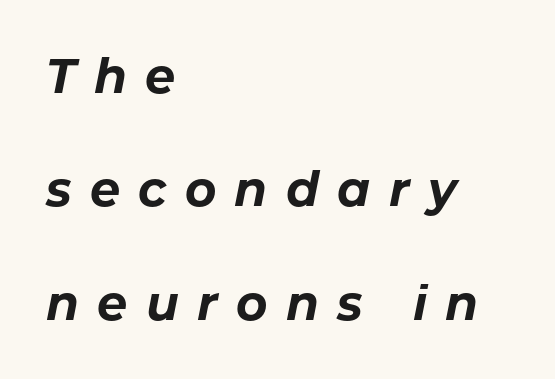
The image shows 48 px bold type, italic (leaning right); set left-aligned, loose line spacing (2.36x), unusually wide letter spacing (+0.38 em), not underlined; low stroke contrast and a medium x-height.
